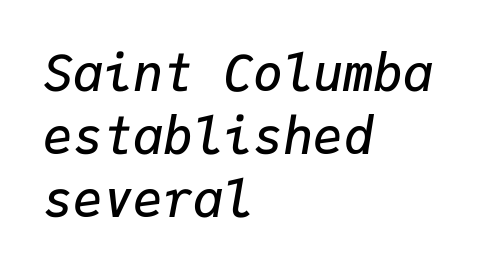
This rendering features lettering with no underline. Tracking here is standard; glyphs follow each other at the usual distance. Fixed-width glyphs throughout — classic coding-font behaviour. Line starts are locked; line ends wander. Summary of weight: moderately heavy, a semibold. Italic? Definitely — the glyphs are oblique.
